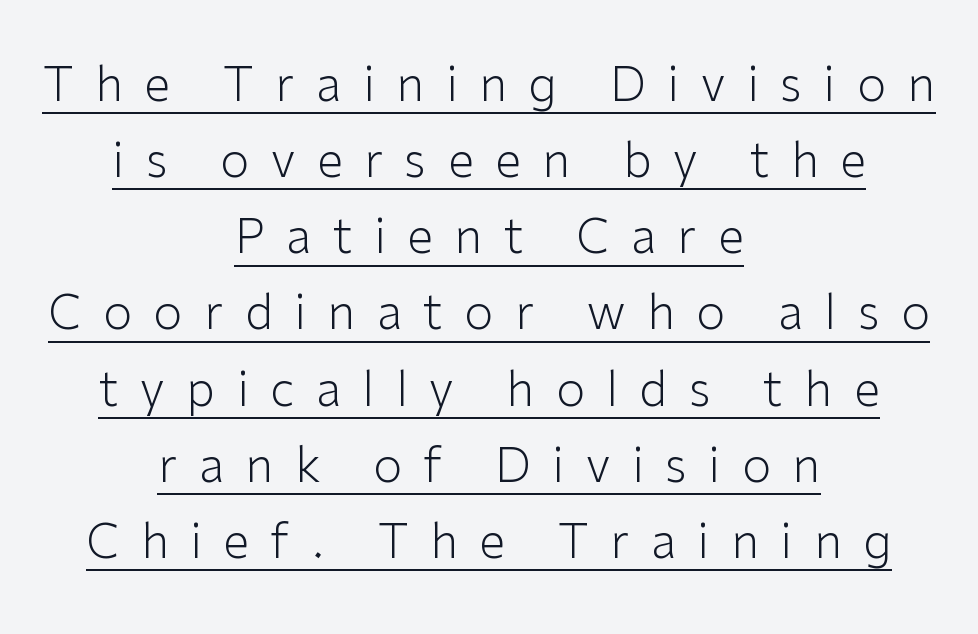
Each letter's strokes conclude bluntly, with no projecting serifs. The rendering uses the underline text-decoration. Italic? Not at all — the glyphs are vertical. The passage shown stacks its lines at a standard gap. Varying glyph widths throughout — classic text-font behaviour.
